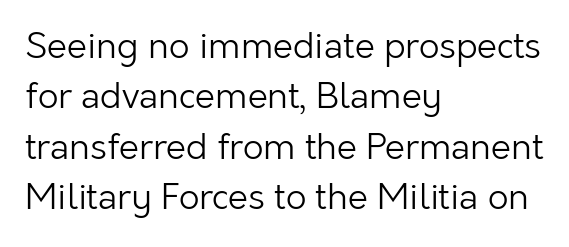
{"serif": "no", "italic": "no", "bold": "no", "weight": "light", "width": "normal", "stroke_contrast": "low", "x_height": "medium", "monospaced": "no", "underline": "no", "align": "left", "line_spacing": "normal", "line_spacing_ratio": 1.4, "letter_spacing": "normal", "letter_spacing_em": 0.0, "glyph_px": 36}
